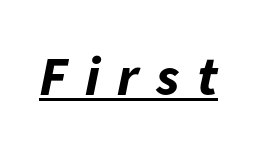
Q: Is the text bold? A: Yes.
Q: Is the text italic (slanted)? A: Yes, it leans right by about 11 degrees.
Q: Is the text underlined? A: Yes.
Q: Is the spacing between letters normal or unusually wide? A: Unusually wide.
Q: Width (condensed, normal, or wide)? A: Normal.
Q: Stroke contrast? A: Low.
Q: x-height? A: Medium.
Q: Monospaced? A: No.
